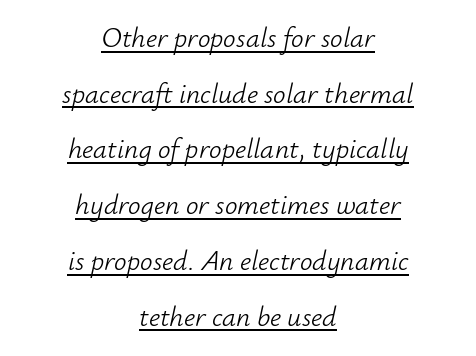
The image shows 28 px light type, italic (leaning right); set centered, loose line spacing (1.99x), normal letter spacing, underlined; low stroke contrast and a small x-height.
